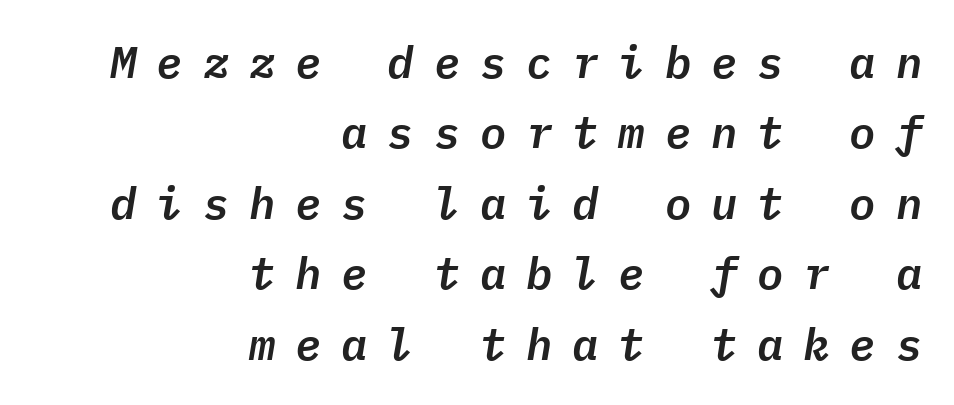
{"italic": "yes", "lean": "right", "slant_degrees": 9, "width": "normal", "stroke_contrast": "low", "x_height": "medium", "monospaced": "yes", "underline": "no", "align": "right", "line_spacing": "normal", "line_spacing_ratio": 1.6, "letter_spacing": "wide", "letter_spacing_em": 0.45, "glyph_px": 44}
